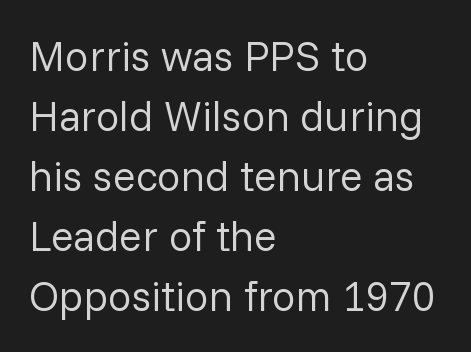
{"serif": "no", "italic": "no", "bold": "no", "weight": "regular", "width": "normal", "stroke_contrast": "low", "x_height": "medium", "monospaced": "no", "underline": "no", "align": "left", "line_spacing": "normal", "line_spacing_ratio": 1.43, "letter_spacing": "normal", "letter_spacing_em": 0.0, "glyph_px": 42}
